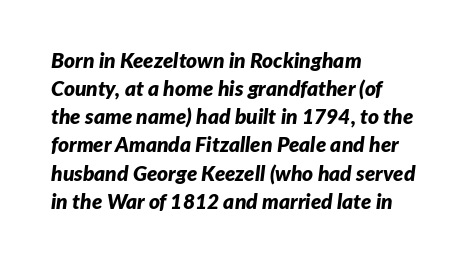
{"italic": "yes", "lean": "right", "slant_degrees": 7, "bold": "yes", "underline": "no", "align": "left", "line_spacing": "normal", "line_spacing_ratio": 1.34, "letter_spacing": "normal", "letter_spacing_em": 0.0, "glyph_px": 21}
